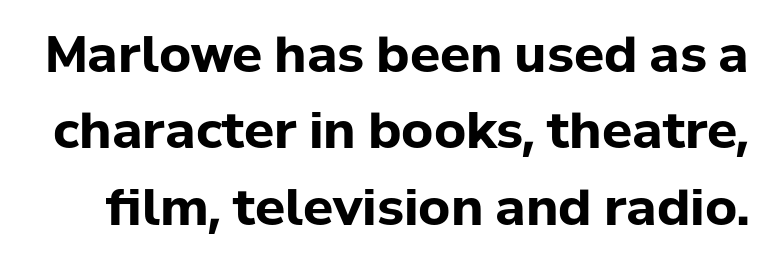
Does extra space separate the letters? No, they use regular spacing. Varying glyph widths throughout — classic text-font behaviour. The glyphs in this specimen are sans serif. Quick note: underline off. Weight: bold.
